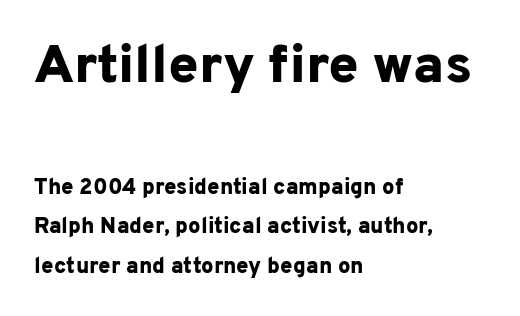
The emphasis by scale lands on block number one, above. The tracking reads as untouched default to a designer's eye. To sum up the face: it is a sans, with no serifs. I'd describe the lettering as bold — thick and assertive.
